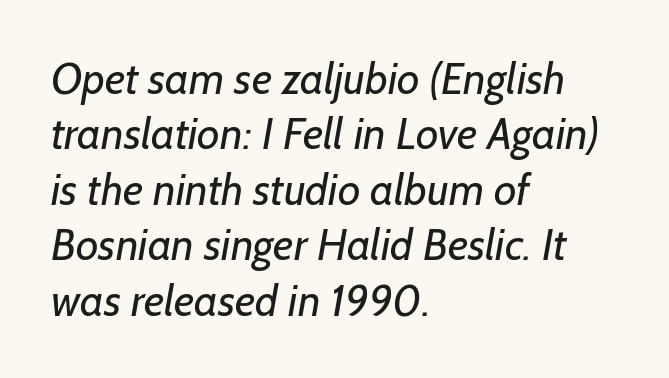
The image shows 44 px regular-weight sans-serif type; set left-aligned, normal line spacing (1.26x), normal letter spacing, not underlined; low stroke contrast and a medium x-height.
